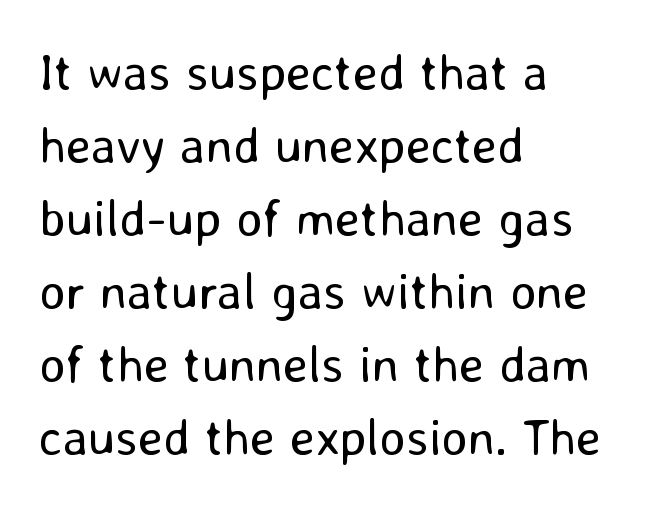
{"serif": "no", "italic": "no", "bold": "no", "weight": "regular", "width": "normal", "stroke_contrast": "low", "x_height": "medium", "monospaced": "no", "underline": "no", "align": "left", "line_spacing": "normal", "line_spacing_ratio": 1.43, "letter_spacing": "normal", "letter_spacing_em": 0.0, "glyph_px": 51}
